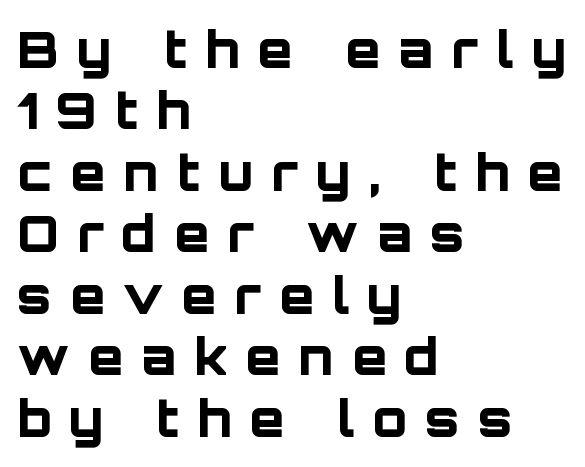
The image shows 50 px bold sans-serif type, upright; set left-aligned, line spacing 1.23x, unusually wide letter spacing (+0.37 em), not underlined; low stroke contrast and a large x-height.
